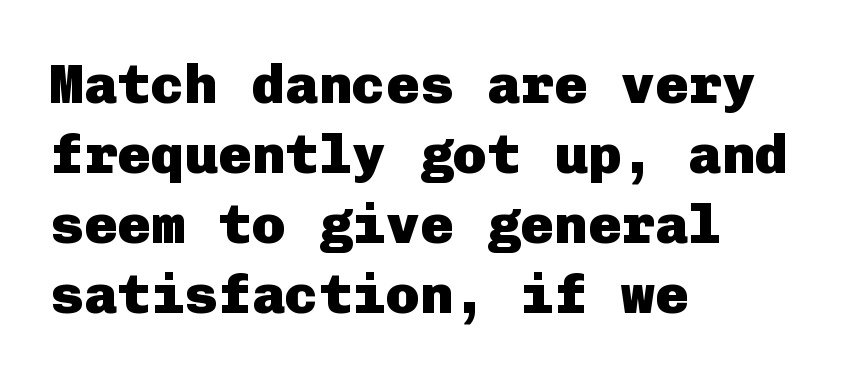
You can tell it's not italic because the verticals are truly vertical. The text block is weighted toward the left margin, trailing off unevenly rightward. Letter spacing: default. Each glyph is drawn with heavy, bold strokes. Does the type have serifs? No, each stem ends abruptly. The space beneath each line is pristine and unruled.
